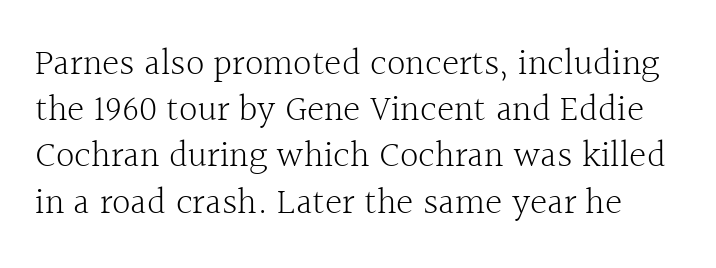
{"serif": "yes", "italic": "no", "bold": "no", "weight": "light", "width": "normal", "x_height": "medium", "monospaced": "no", "underline": "no", "line_spacing": "normal", "line_spacing_ratio": 1.25, "letter_spacing": "normal", "letter_spacing_em": 0.0, "glyph_px": 37}
